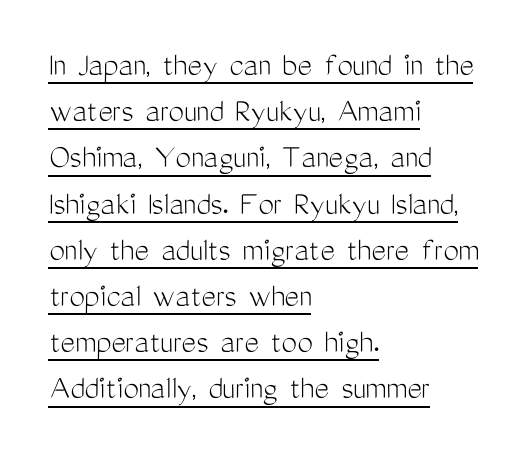
The image shows 35 px light, condensed sans-serif type, upright; set left-aligned, normal line spacing (1.32x), normal letter spacing, underlined; medium stroke contrast and a medium x-height.
